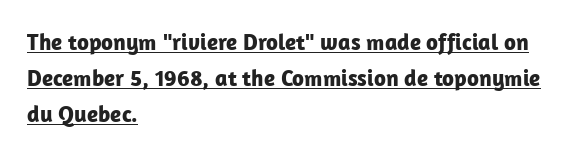
Q: Is the text bold? A: Yes.
Q: Is the text italic (slanted)? A: No, it is upright.
Q: Is the text underlined? A: Yes.
Q: How is the paragraph aligned? A: Left-aligned.
Q: Is the spacing between letters normal or unusually wide? A: Normal.
Q: Is the spacing between lines tight, normal or loose? A: Normal.
